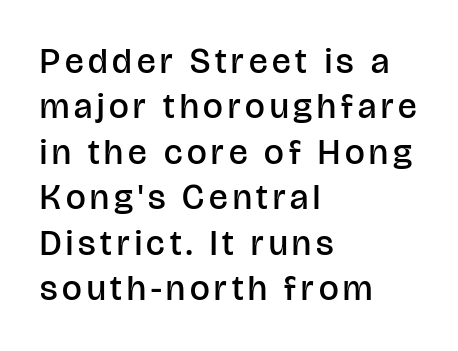
{"serif": "no", "italic": "no", "bold": "semi", "weight": "semibold", "width": "normal", "stroke_contrast": "low", "x_height": "large", "monospaced": "no", "underline": "no", "align": "left", "line_spacing": "normal", "line_spacing_ratio": 1.3, "glyph_px": 35}
